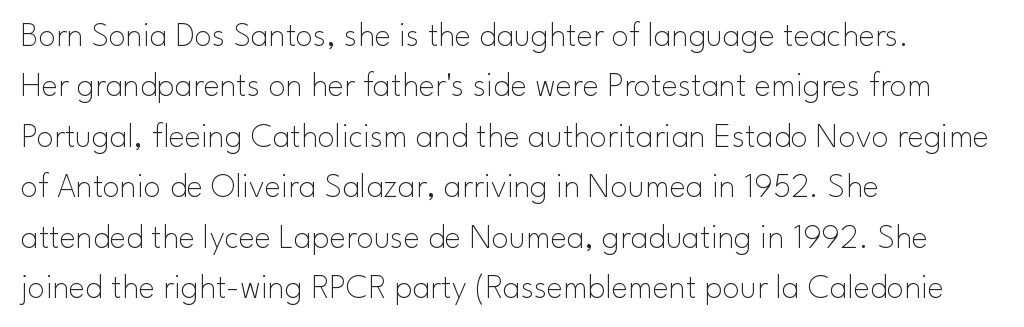
The image shows 35 px thin sans-serif type, upright; set left-aligned, normal line spacing (1.44x), normal letter spacing, not underlined; low stroke contrast and a small x-height.
